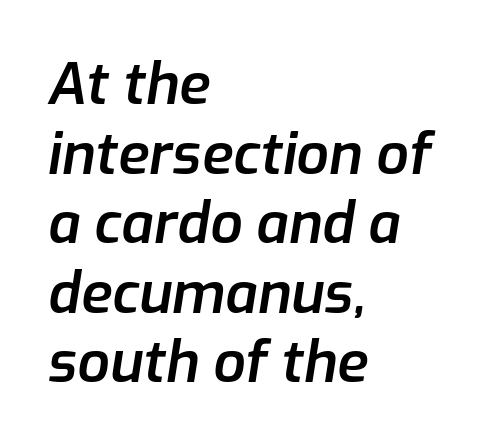
{"italic": "yes", "lean": "right", "slant_degrees": 9, "bold": "semi", "weight": "semibold", "width": "normal", "stroke_contrast": "low", "x_height": "medium", "monospaced": "no", "underline": "no", "align": "left", "line_spacing_ratio": 1.22, "letter_spacing": "normal", "letter_spacing_em": 0.0, "glyph_px": 57}
